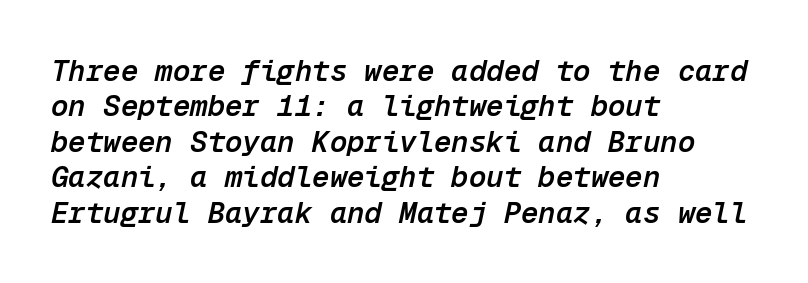
Q: Is the text bold? A: Semi-bold.
Q: Is the text italic (slanted)? A: Yes, it leans right by about 12 degrees.
Q: Is the text underlined? A: No.
Q: How is the paragraph aligned? A: Left-aligned.
Q: Is the spacing between letters normal or unusually wide? A: Normal.
Q: Width (condensed, normal, or wide)? A: Normal.
Q: Stroke contrast? A: Low.
Q: x-height? A: Medium.
Q: Monospaced? A: Yes.
